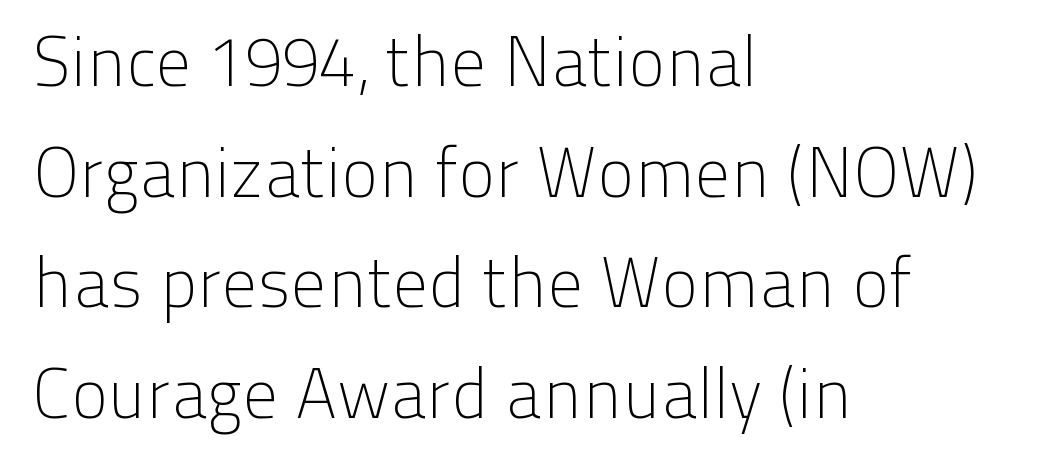
The image shows 70 px light sans-serif type, upright; set left-aligned, normal line spacing (1.58x), normal letter spacing, not underlined; low stroke contrast and a medium x-height.
